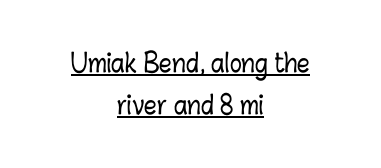
Q: Is the text italic (slanted)? A: No, it is upright.
Q: Is the text underlined? A: Yes.
Q: How is the paragraph aligned? A: Centered.
Q: Is the spacing between letters normal or unusually wide? A: Normal.
Q: Is the spacing between lines tight, normal or loose? A: Normal.
